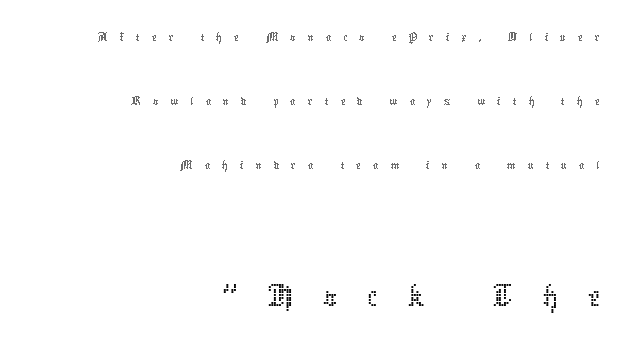
{"italic": "no", "bold": "no", "weight": "thin", "width": "normal", "stroke_contrast": "low", "x_height": "medium", "monospaced": "no", "underline": "no", "align": "right", "line_spacing": "loose", "line_spacing_ratio": 2.29, "letter_spacing": "wide", "letter_spacing_em": 0.42, "larger_block": "second", "size_ratio": 2.54, "glyph_px": 71}
